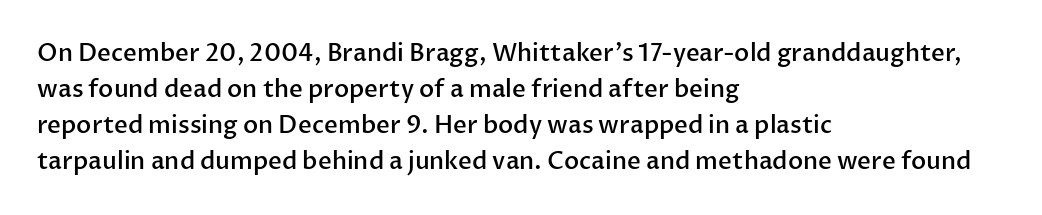
{"italic": "no", "bold": "semi", "underline": "no", "align": "left", "line_spacing": "normal", "line_spacing_ratio": 1.5, "letter_spacing": "normal", "letter_spacing_em": 0.0, "glyph_px": 24}
